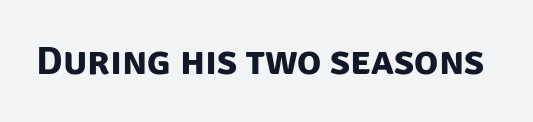
{"serif": "no", "bold": "yes", "weight": "bold", "width": "normal", "stroke_contrast": "low", "x_height": "large", "monospaced": "no", "underline": "no", "letter_spacing": "normal", "letter_spacing_em": 0.0, "glyph_px": 40}
